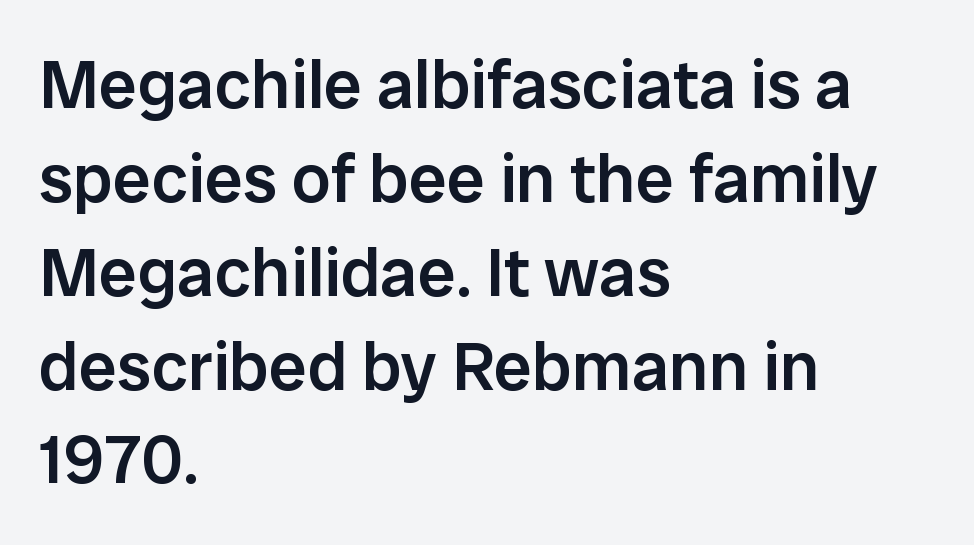
Q: Is the text bold? A: Semi-bold.
Q: Is the text italic (slanted)? A: No, it is upright.
Q: Is the typeface a serif or a sans-serif typeface? A: Sans-serif.
Q: Is the text underlined? A: No.
Q: How is the paragraph aligned? A: Left-aligned.
Q: Is the spacing between letters normal or unusually wide? A: Normal.
Q: Is the spacing between lines tight, normal or loose? A: Normal.
Q: Width (condensed, normal, or wide)? A: Normal.
Q: Stroke contrast? A: Low.
Q: x-height? A: Medium.
Q: Monospaced? A: No.
